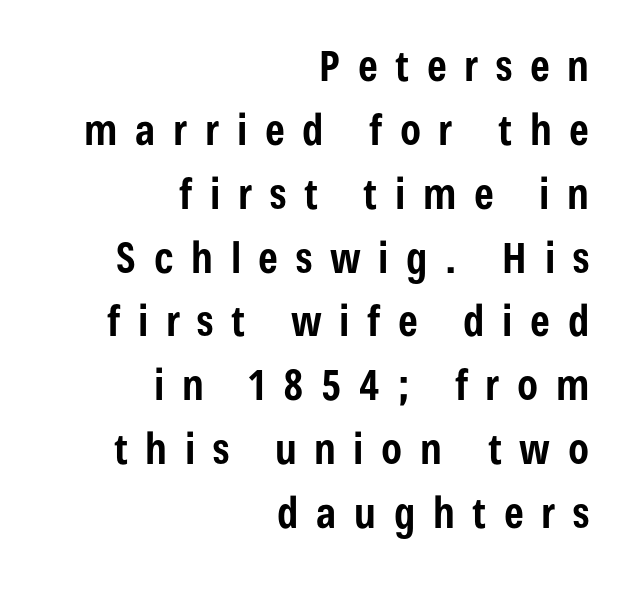
{"serif": "no", "italic": "no", "bold": "yes", "weight": "bold", "width": "condensed", "stroke_contrast": "low", "x_height": "medium", "monospaced": "no", "underline": "no", "align": "right", "line_spacing": "normal", "line_spacing_ratio": 1.52, "letter_spacing": "wide", "letter_spacing_em": 0.42, "glyph_px": 42}
